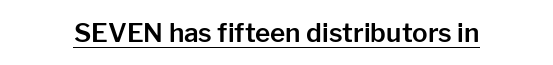
The image shows 26 px text type, upright; set normal letter spacing, underlined.
